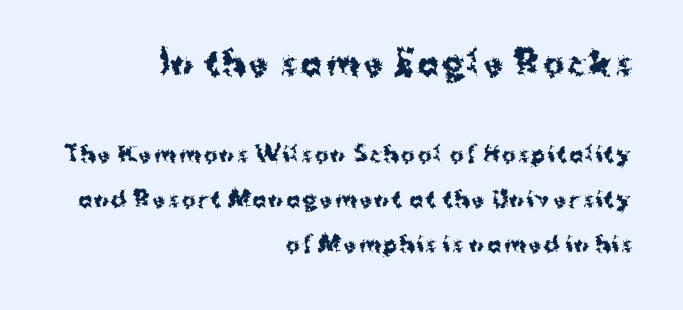
{"serif": "no", "italic": "no", "bold": "yes", "weight": "bold", "width": "normal", "stroke_contrast": "medium", "x_height": "medium", "monospaced": "no", "underline": "no", "align": "right", "line_spacing": "loose", "line_spacing_ratio": 2.16, "larger_block": "first", "size_ratio": 1.52, "glyph_px": 32}
